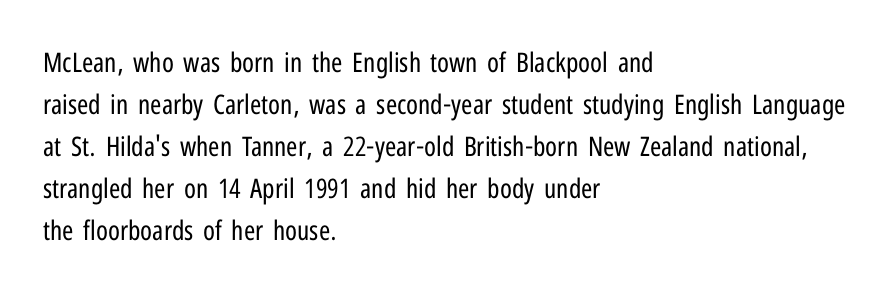
{"italic": "no", "bold": "no", "underline": "no", "align": "left", "line_spacing": "normal", "line_spacing_ratio": 1.56, "letter_spacing": "normal", "letter_spacing_em": 0.0, "glyph_px": 27}
